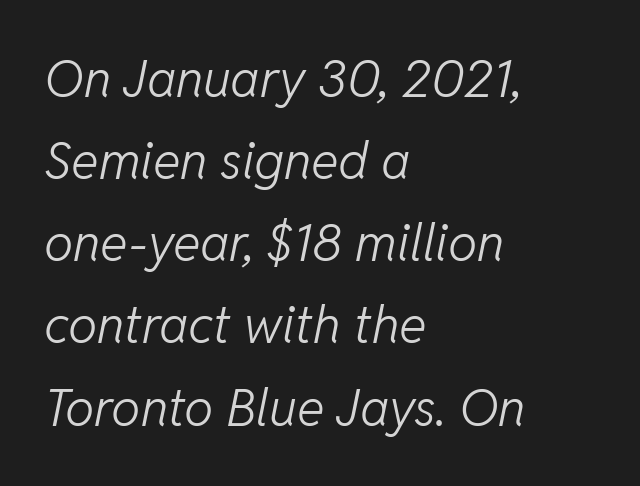
If you measured baseline to baseline, you'd find a middling distance. Lines of text with bare space underneath. Typeset ragged right — the left edge is the straight one. Here the glyphs are tracked normally, forming tight word shapes.
